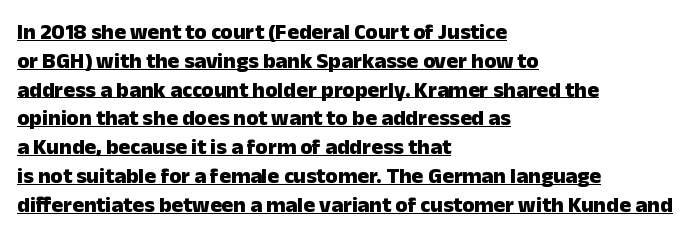
The sample's only ornament is a line tracing under the words. Does extra space separate the letters? No, they use regular spacing. Typesetter's note: full bold, strokes at maximum text heaviness. Alignment: flush left. Whoever set this chose a conventional vertical rhythm.
